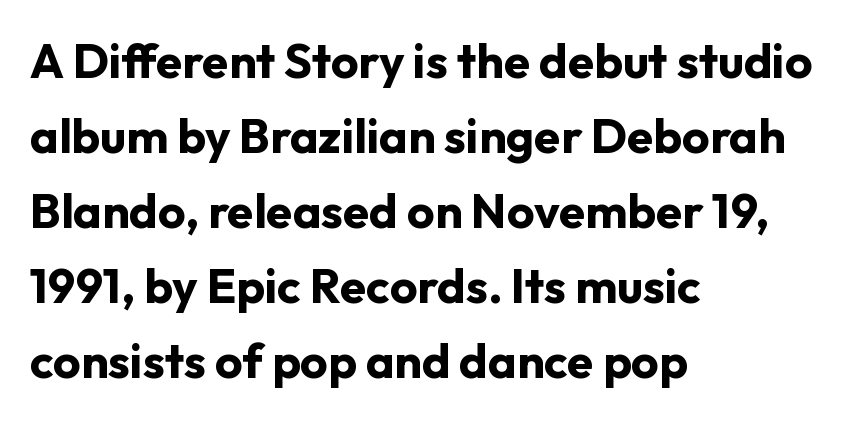
A typesetter would call this zero additional tracking. The block of text has a typical density, with ordinary space between rows. Typographically, this falls in the sans-serif category. The passage is arranged the way most books set body copy — flush left. The axis of the letterforms is exactly vertical. Underline: absent.
